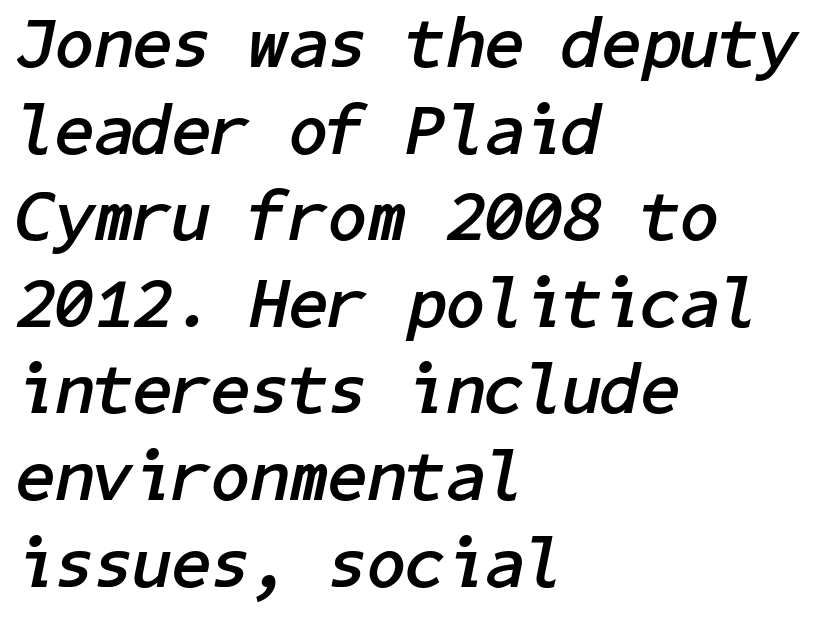
The image shows 71 px semibold type, italic (leaning right); set left-aligned, line spacing 1.22x, normal letter spacing, not underlined; low stroke contrast and a medium x-height.
